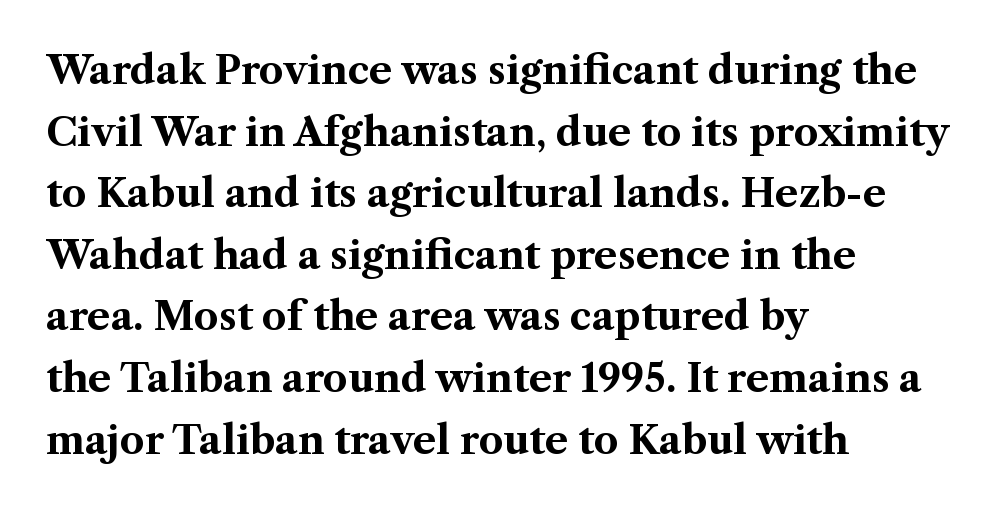
Q: Is the text bold? A: Yes.
Q: Is the text italic (slanted)? A: No, it is upright.
Q: Is the typeface a serif or a sans-serif typeface? A: Serif.
Q: Is the text underlined? A: No.
Q: How is the paragraph aligned? A: Left-aligned.
Q: Is the spacing between letters normal or unusually wide? A: Normal.
Q: Is the spacing between lines tight, normal or loose? A: Normal.
Q: Width (condensed, normal, or wide)? A: Normal.
Q: Stroke contrast? A: Medium.
Q: x-height? A: Medium.
Q: Monospaced? A: No.
